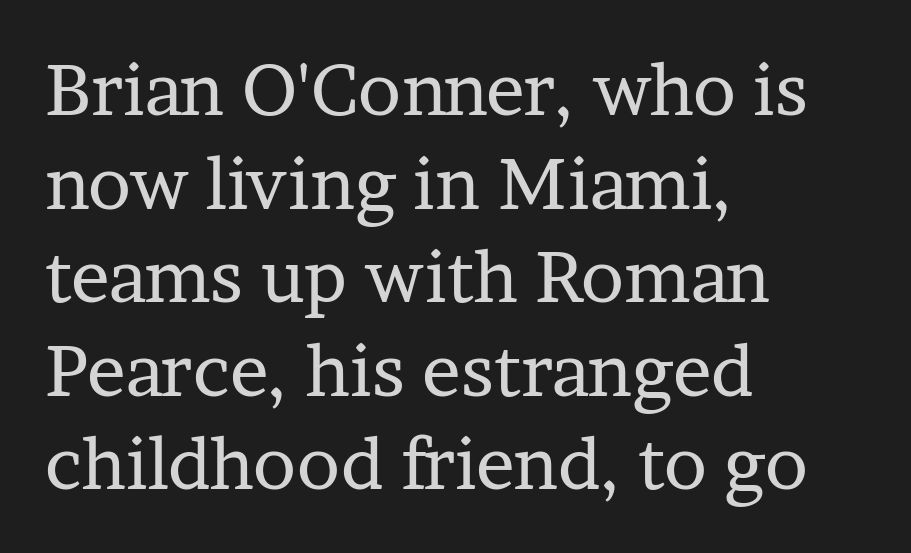
Nothing unusual about the tracking: characters are spaced as the font intends. The glyphs are unaccompanied by any horizontal stroke below them. A typesetter would mark this as roman, not italic. Evenly set lines give the paragraph a standard silhouette. This reads as an unemphasized weight, regular at the heaviest. Every row of glyphs begins at an identical x-position on the left.
